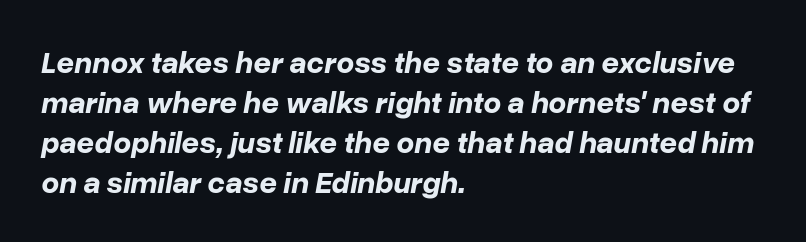
The image shows 31 px bold type, italic (leaning right); set left-aligned, normal line spacing (1.29x), normal letter spacing, not underlined; low stroke contrast and a medium x-height.
